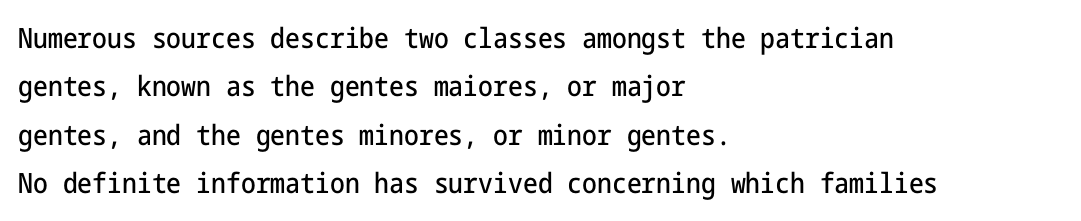
Q: Is the text italic (slanted)? A: No, it is upright.
Q: Is the typeface a serif or a sans-serif typeface? A: Sans-serif.
Q: Is the text underlined? A: No.
Q: How is the paragraph aligned? A: Left-aligned.
Q: Is the spacing between letters normal or unusually wide? A: Normal.
Q: Width (condensed, normal, or wide)? A: Condensed.
Q: Stroke contrast? A: Low.
Q: x-height? A: Medium.
